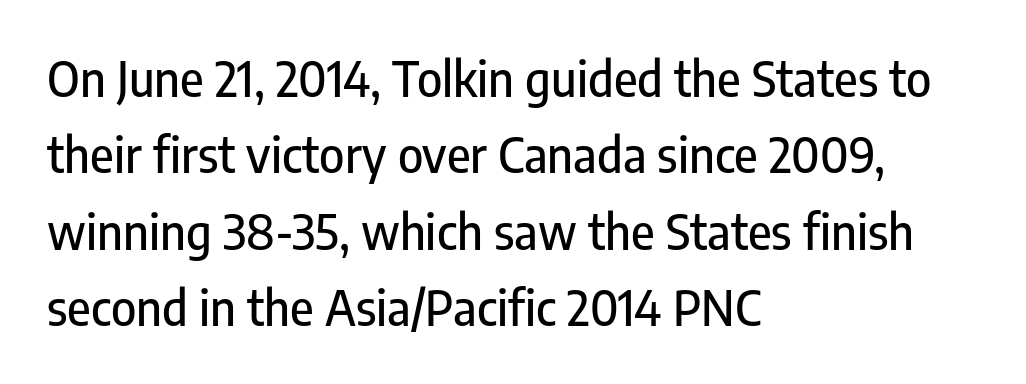
Q: Is the text italic (slanted)? A: No, it is upright.
Q: Is the typeface a serif or a sans-serif typeface? A: Sans-serif.
Q: Is the text underlined? A: No.
Q: How is the paragraph aligned? A: Left-aligned.
Q: Is the spacing between letters normal or unusually wide? A: Normal.
Q: Is the spacing between lines tight, normal or loose? A: Normal.
Q: Width (condensed, normal, or wide)? A: Condensed.
Q: Stroke contrast? A: Low.
Q: x-height? A: Medium.
Q: Monospaced? A: No.
